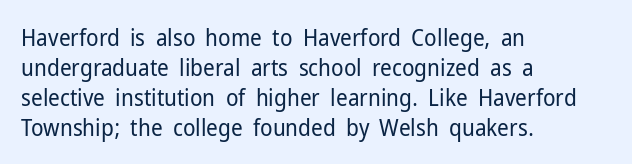
The image shows 23 px text type, upright; set left-aligned, normal line spacing (1.3x), normal letter spacing, not underlined.
